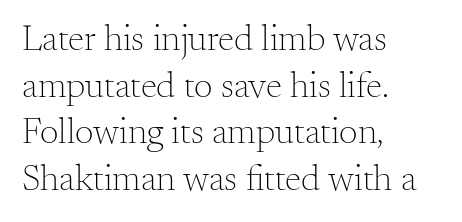
The image shows 37 px light serif type, upright; set left-aligned, normal line spacing (1.26x), normal letter spacing, not underlined; medium stroke contrast and a small x-height.
